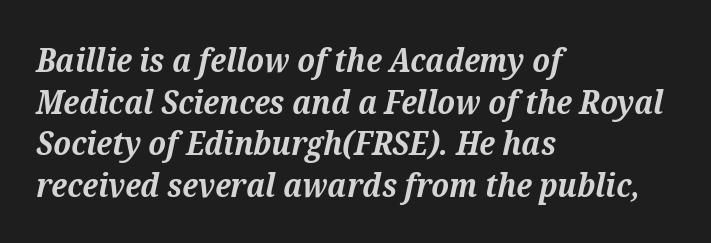
I'd describe the lettering as bold — thick and assertive. The area under the type is left untouched. When letters slant like this, we call the style italic. What's the leading like? Ordinary, nothing unusual. Does the copy run flush right? No — it runs flush left. A typesetter would call this proportional, since set widths differ per character.
